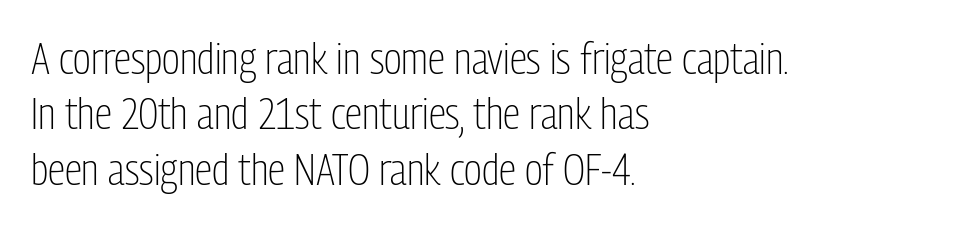
{"serif": "no", "italic": "no", "bold": "no", "weight": "light", "width": "condensed", "stroke_contrast": "low", "x_height": "medium", "monospaced": "no", "underline": "no", "align": "left", "line_spacing": "normal", "line_spacing_ratio": 1.26, "letter_spacing": "normal", "letter_spacing_em": 0.0, "glyph_px": 44}
